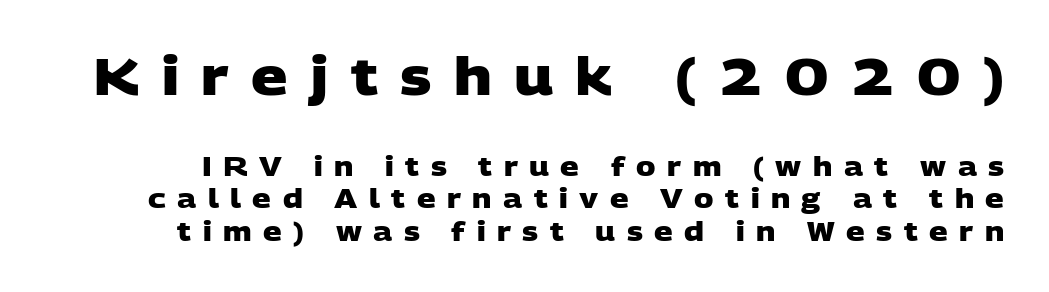
{"serif": "no", "bold": "yes", "weight": "heavy", "width": "wide", "stroke_contrast": "low", "x_height": "large", "monospaced": "no", "underline": "no", "line_spacing": "normal", "line_spacing_ratio": 1.25, "letter_spacing": "wide", "letter_spacing_em": 0.44, "larger_block": "first", "size_ratio": 1.96, "glyph_px": 51}
